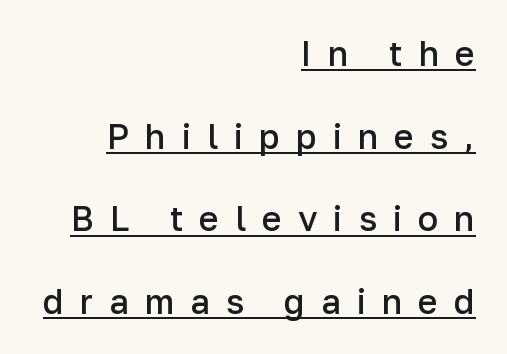
{"serif": "no", "italic": "no", "bold": "semi", "weight": "semibold", "width": "normal", "stroke_contrast": "low", "x_height": "medium", "monospaced": "no", "underline": "yes", "align": "right", "line_spacing": "loose", "line_spacing_ratio": 2.43, "letter_spacing": "wide", "letter_spacing_em": 0.47, "glyph_px": 34}
